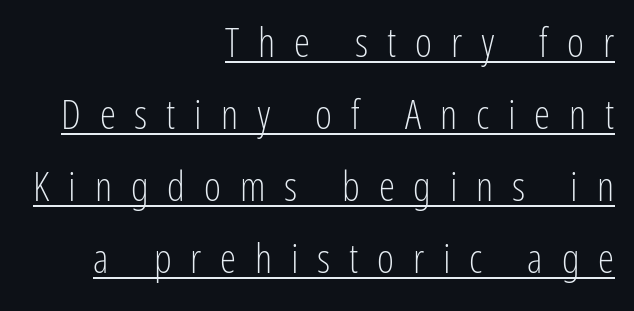
The type sits square on the baseline with zero lean. This rendering features underlined lettering. Nope, no serifs anywhere on these letters. Is this a fixed-width face? No — the glyphs have proportional, varying widths. Caption: face not bold, strokes unweighted.
